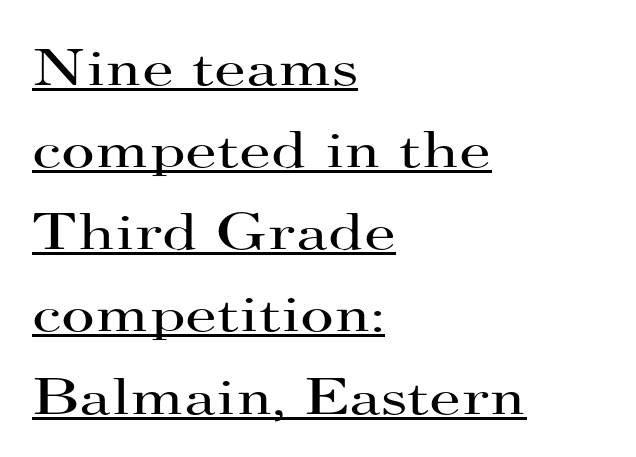
{"serif": "yes", "italic": "no", "bold": "no", "weight": "regular", "width": "wide", "stroke_contrast": "high", "x_height": "small", "monospaced": "no", "underline": "yes", "align": "left", "line_spacing": "normal", "line_spacing_ratio": 1.58, "letter_spacing": "normal", "letter_spacing_em": 0.0, "glyph_px": 52}
